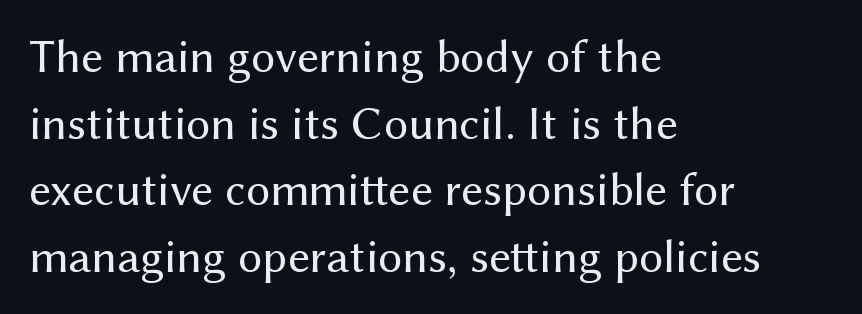
{"serif": "no", "italic": "no", "bold": "no", "weight": "regular", "width": "normal", "stroke_contrast": "medium", "x_height": "medium", "monospaced": "no", "underline": "no", "align": "left", "line_spacing": "normal", "line_spacing_ratio": 1.39, "letter_spacing": "normal", "letter_spacing_em": 0.0, "glyph_px": 48}
